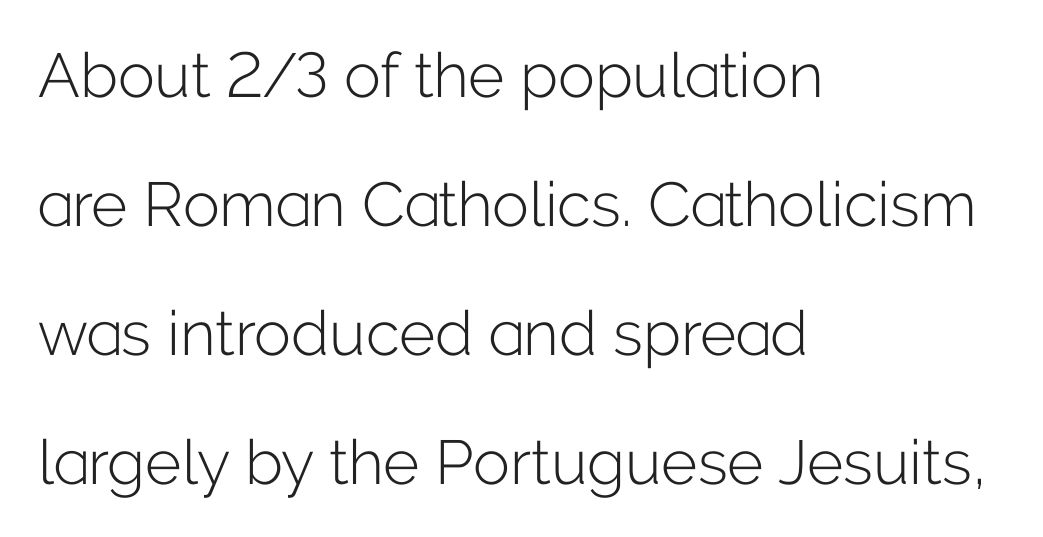
{"serif": "no", "italic": "no", "bold": "no", "weight": "light", "width": "normal", "stroke_contrast": "low", "x_height": "medium", "monospaced": "no", "underline": "no", "align": "left", "line_spacing": "loose", "line_spacing_ratio": 2.08, "letter_spacing": "normal", "letter_spacing_em": 0.0, "glyph_px": 62}
